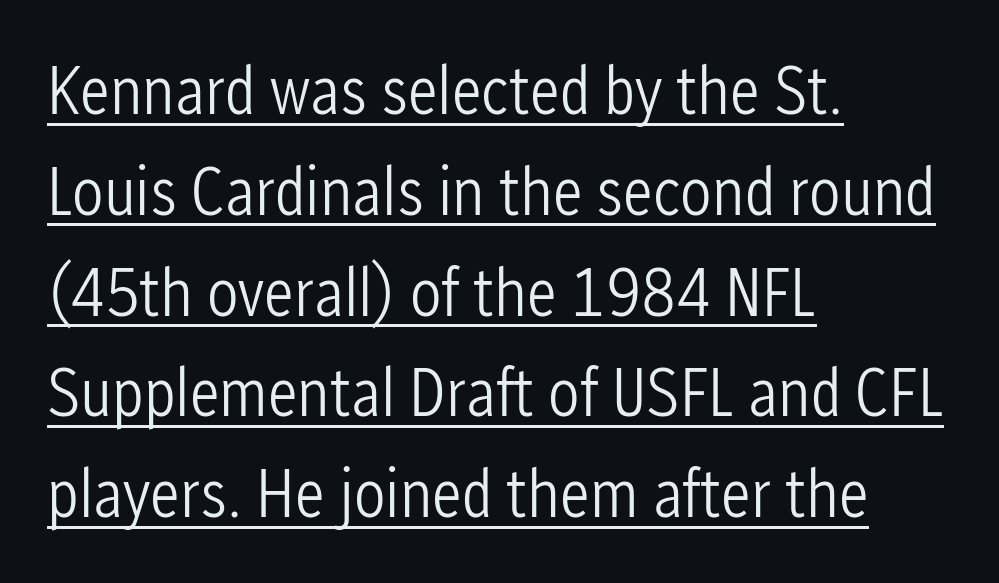
The image shows 70 px light, condensed sans-serif type, upright; set left-aligned, normal line spacing (1.44x), normal letter spacing, underlined; low stroke contrast and a medium x-height.
